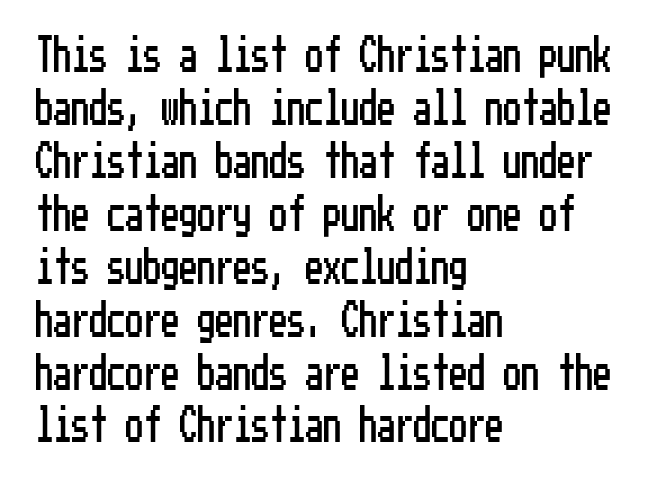
{"serif": "no", "italic": "no", "width": "condensed", "stroke_contrast": "low", "x_height": "medium", "underline": "no", "align": "left", "line_spacing": "normal", "line_spacing_ratio": 1.47, "letter_spacing": "normal", "letter_spacing_em": 0.0, "glyph_px": 36}
